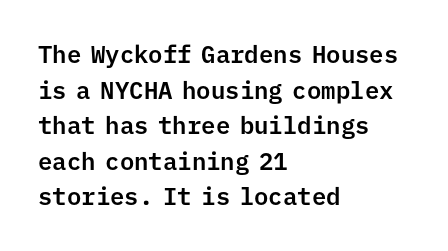
{"italic": "no", "underline": "no", "align": "left", "line_spacing": "normal", "line_spacing_ratio": 1.48, "letter_spacing": "normal", "letter_spacing_em": 0.0, "glyph_px": 24}
